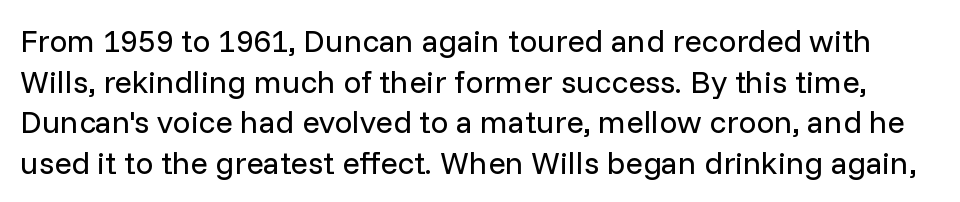
Clear beneath every line of the passage. Rendered with straight, roman letterforms. Each letter's strokes conclude bluntly, with no projecting serifs. A light-to-regular cut is what we see here. Nobody touched the tracking dial on this one.
